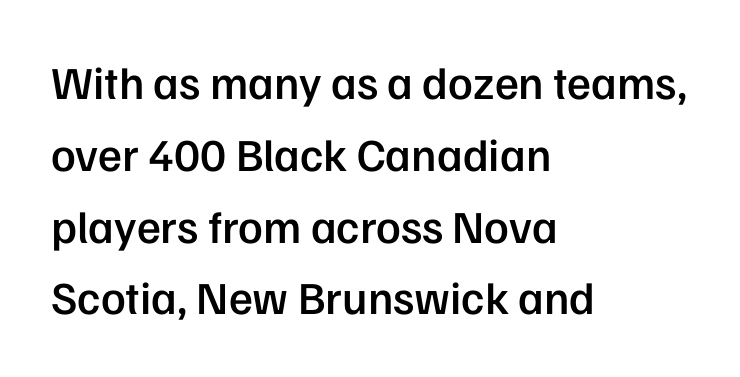
Horizontal bands of white between lines are of average thickness. No word sits above an underline. Leftover space on each line is placed entirely after the last word. The letters carry no serifs — their stems end cleanly without finishing strokes. The typesetting leans somewhat heavy: a semibold. Here the glyphs are tracked normally, forming tight word shapes.
